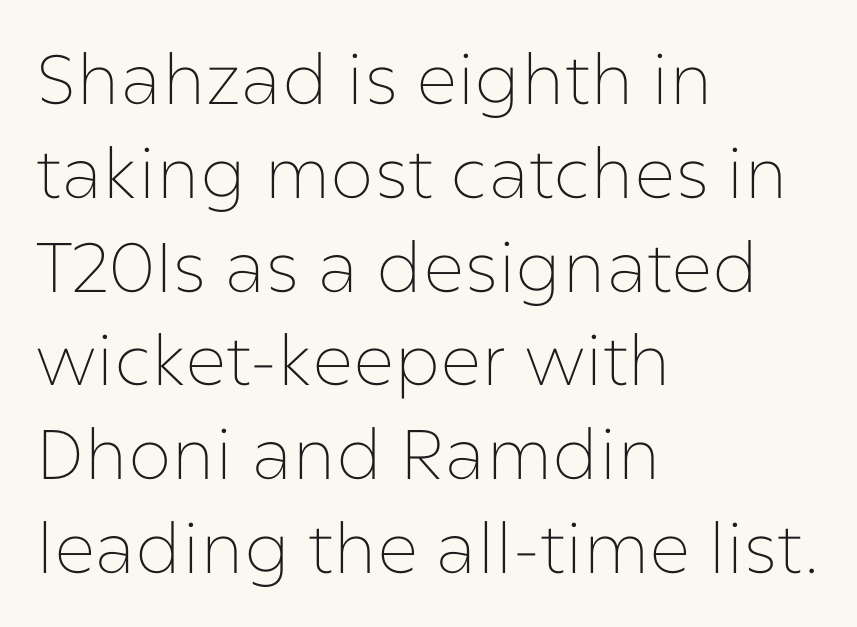
{"serif": "no", "italic": "no", "bold": "no", "weight": "thin", "width": "normal", "stroke_contrast": "low", "x_height": "medium", "monospaced": "no", "underline": "no", "align": "left", "line_spacing": "normal", "line_spacing_ratio": 1.34, "letter_spacing": "normal", "letter_spacing_em": 0.0, "glyph_px": 70}
